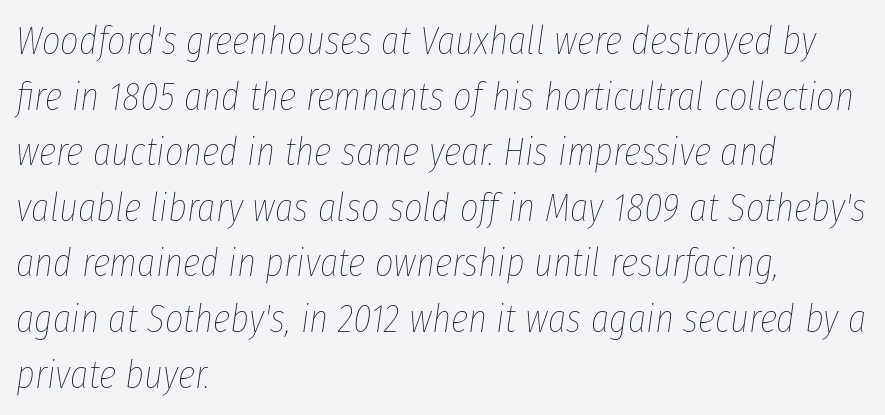
Q: Is the text bold? A: No.
Q: Is the text italic (slanted)? A: Yes, it leans right by about 8 degrees.
Q: Is the text underlined? A: No.
Q: How is the paragraph aligned? A: Left-aligned.
Q: Is the spacing between letters normal or unusually wide? A: Normal.
Q: Is the spacing between lines tight, normal or loose? A: Normal.
Q: Width (condensed, normal, or wide)? A: Condensed.
Q: Stroke contrast? A: Low.
Q: x-height? A: Medium.
Q: Monospaced? A: No.
